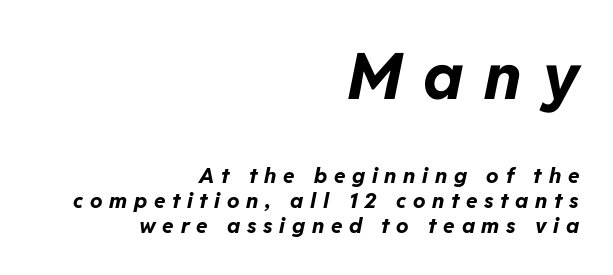
Caption: expanded tracking, letters set apart. Scale decreases going downward across the two blocks. As a designer I'd log this as weight 700, bold. Check under the words: just untouched page. Which margin do the lines hug? The right one — the left edge is uneven.
